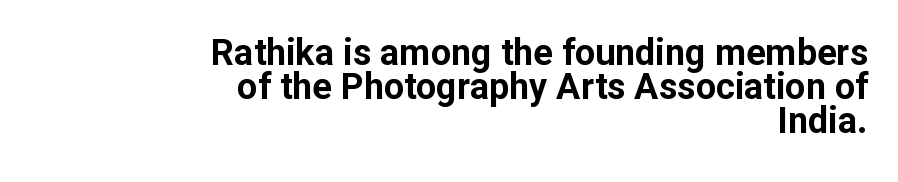
Q: Is the text bold? A: Yes.
Q: Is the text italic (slanted)? A: No, it is upright.
Q: Is the typeface a serif or a sans-serif typeface? A: Sans-serif.
Q: Is the text underlined? A: No.
Q: How is the paragraph aligned? A: Right-aligned.
Q: Is the spacing between letters normal or unusually wide? A: Normal.
Q: Is the spacing between lines tight, normal or loose? A: Tight.
Q: Width (condensed, normal, or wide)? A: Normal.
Q: Stroke contrast? A: Low.
Q: x-height? A: Medium.
Q: Monospaced? A: No.
